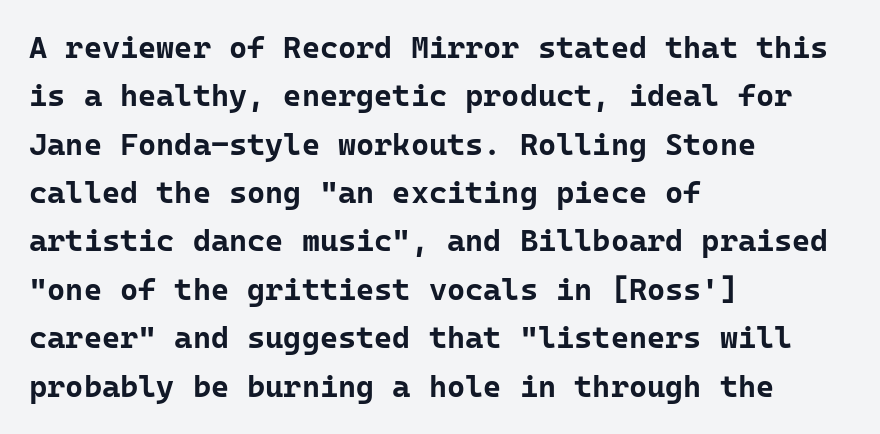
The image shows 31 px bold sans-serif type, upright, monospaced; set left-aligned, normal line spacing (1.56x), normal letter spacing, not underlined; low stroke contrast and a medium x-height.
